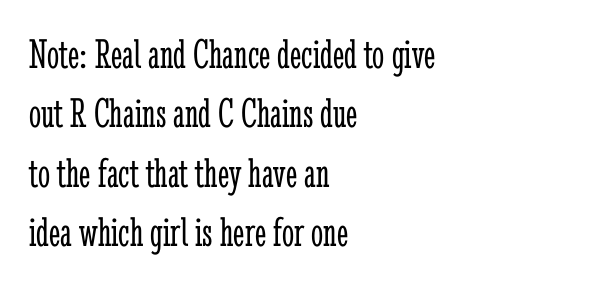
Q: Is the text bold? A: No.
Q: Is the text italic (slanted)? A: No, it is upright.
Q: Is the typeface a serif or a sans-serif typeface? A: Serif.
Q: Is the text underlined? A: No.
Q: How is the paragraph aligned? A: Left-aligned.
Q: Is the spacing between letters normal or unusually wide? A: Normal.
Q: Is the spacing between lines tight, normal or loose? A: Normal.
Q: Width (condensed, normal, or wide)? A: Condensed.
Q: Stroke contrast? A: Low.
Q: x-height? A: Medium.
Q: Monospaced? A: No.
